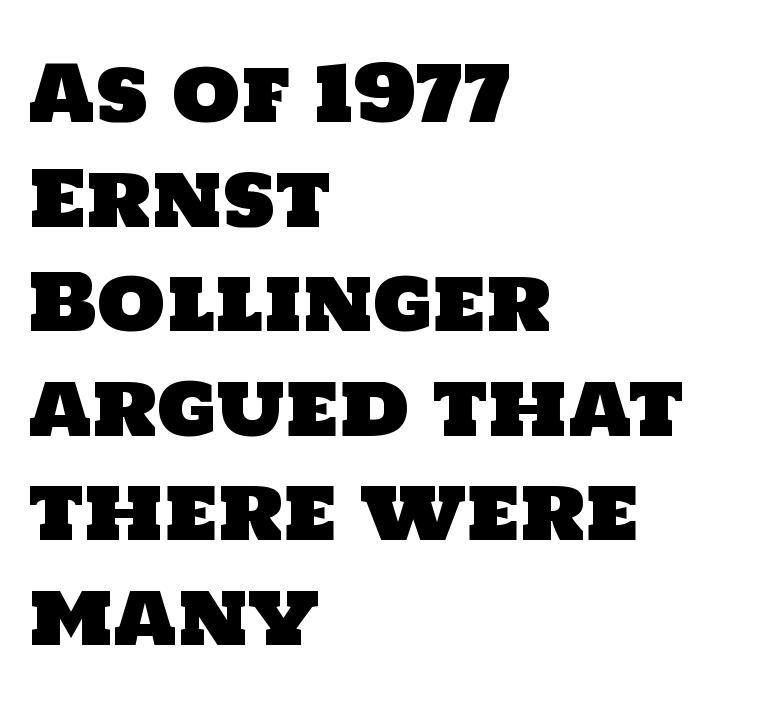
Each line starts at the same left margin while the right side varies. A bare baseline throughout the passage. Caption: standard tracking, unaltered. Normally led — the rows are evenly, conventionally spaced.
